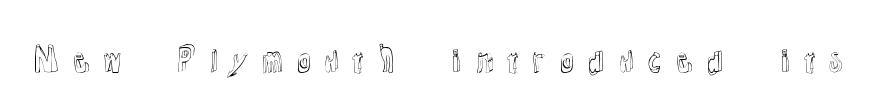
The image shows 32 px text type, upright; set unusually wide letter spacing (+0.29 em), not underlined; a medium x-height.
